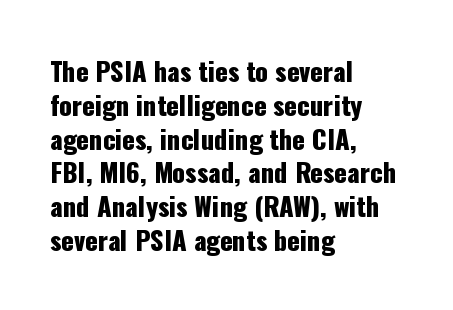
Q: Is the text italic (slanted)? A: No, it is upright.
Q: Is the text underlined? A: No.
Q: How is the paragraph aligned? A: Left-aligned.
Q: Is the spacing between letters normal or unusually wide? A: Normal.
Q: Is the spacing between lines tight, normal or loose? A: Normal.
